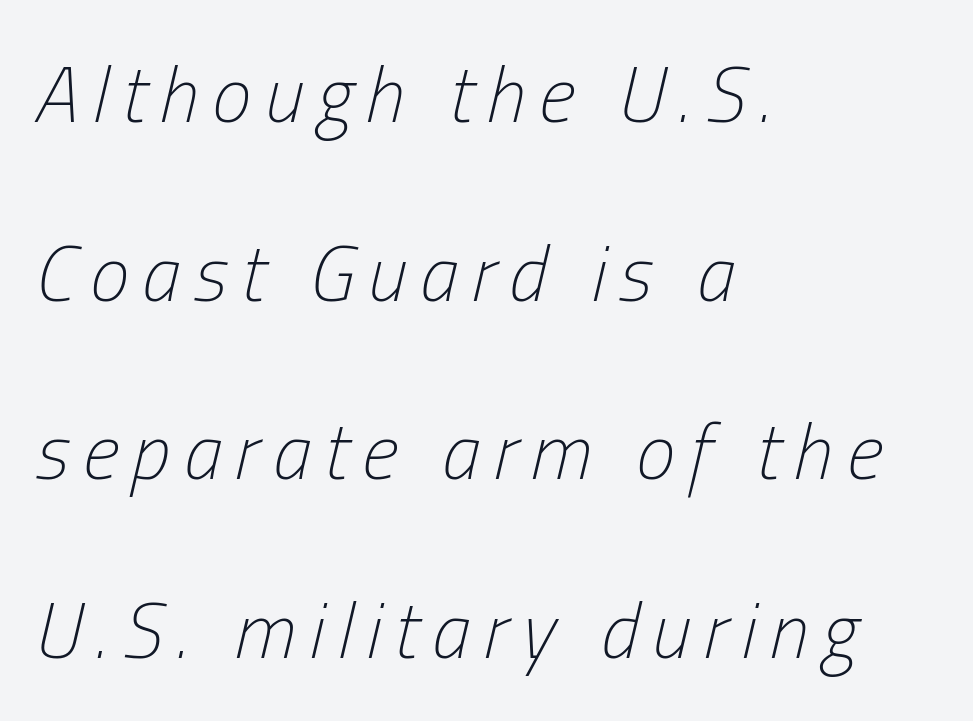
Q: Is the text bold? A: No.
Q: Is the text italic (slanted)? A: Yes, it leans right by about 13 degrees.
Q: Is the text underlined? A: No.
Q: How is the paragraph aligned? A: Left-aligned.
Q: Is the spacing between lines tight, normal or loose? A: Loose.
Q: Width (condensed, normal, or wide)? A: Condensed.
Q: Stroke contrast? A: Low.
Q: x-height? A: Medium.
Q: Monospaced? A: No.
